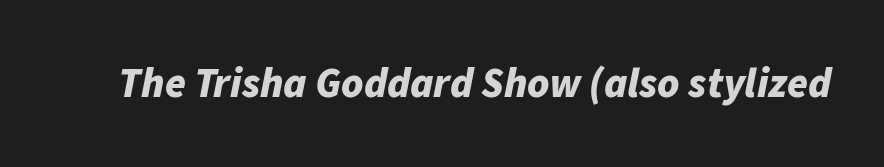
{"italic": "yes", "lean": "right", "slant_degrees": 11, "bold": "yes", "weight": "bold", "width": "normal", "stroke_contrast": "low", "x_height": "medium", "monospaced": "no", "underline": "no", "letter_spacing": "normal", "letter_spacing_em": 0.0, "glyph_px": 42}
